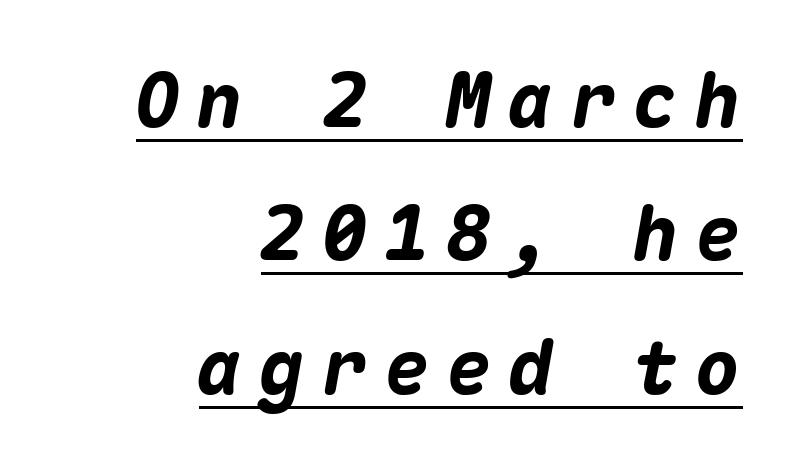
Notice how the passage keeps a crisp vertical edge on the right only. The glyphs look as if they've been sheared to an angle. Somebody hit Ctrl+U on this one — the words are underlined. How heavy is the stroke? Heavy — this is a bold. Loose tracking; the words dissolve into strings of separated letters.
